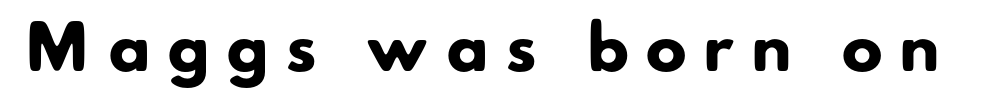
The image shows 61 px heavy sans-serif type; set unusually wide letter spacing (+0.28 em), not underlined; low stroke contrast and a small x-height.
